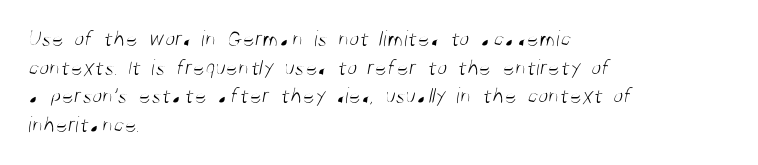
{"bold": "no", "underline": "no", "align": "left", "line_spacing": "normal", "line_spacing_ratio": 1.25, "letter_spacing": "normal", "letter_spacing_em": 0.0, "glyph_px": 23}
